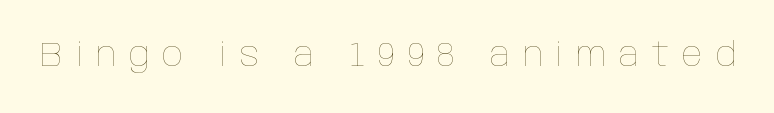
{"italic": "no", "bold": "no", "weight": "thin", "width": "condensed", "stroke_contrast": "low", "x_height": "large", "monospaced": "no", "underline": "no", "letter_spacing": "wide", "letter_spacing_em": 0.38, "glyph_px": 34}
